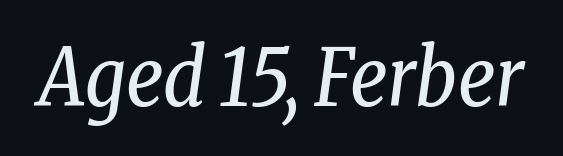
Q: Is the text bold? A: No.
Q: Is the text italic (slanted)? A: Yes, it leans right by about 8 degrees.
Q: Is the typeface a serif or a sans-serif typeface? A: Serif.
Q: Is the text underlined? A: No.
Q: Is the spacing between letters normal or unusually wide? A: Normal.
Q: Width (condensed, normal, or wide)? A: Condensed.
Q: Stroke contrast? A: Low.
Q: x-height? A: Medium.
Q: Monospaced? A: No.
